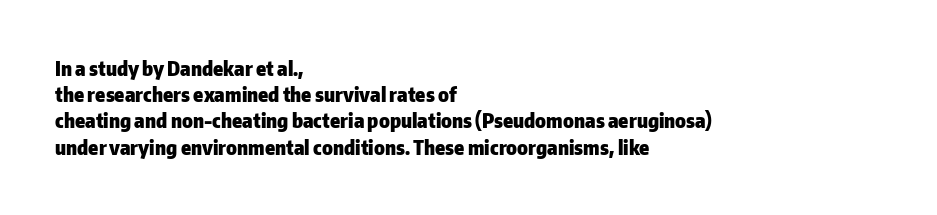
{"italic": "no", "bold": "yes", "underline": "no", "align": "left", "line_spacing": "normal", "line_spacing_ratio": 1.31, "letter_spacing": "normal", "letter_spacing_em": 0.0, "glyph_px": 20}
